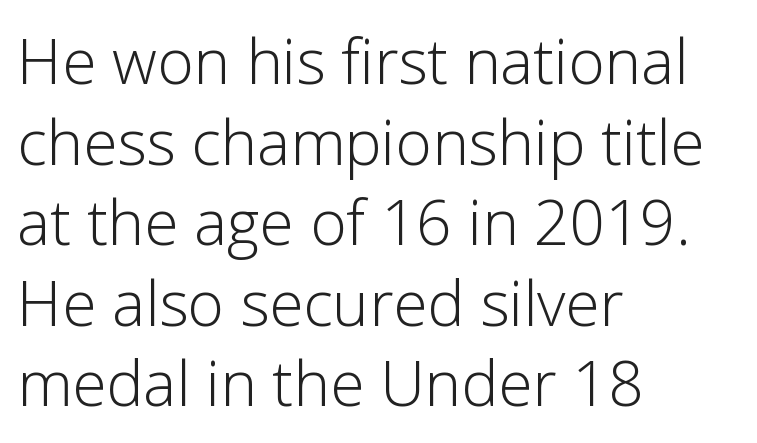
Is this a fixed-width face? No — the glyphs have proportional, varying widths. The rows are spaced the way most documents space them. The rag falls on the right side of this text block. The letterforms sit at book weight or below.
